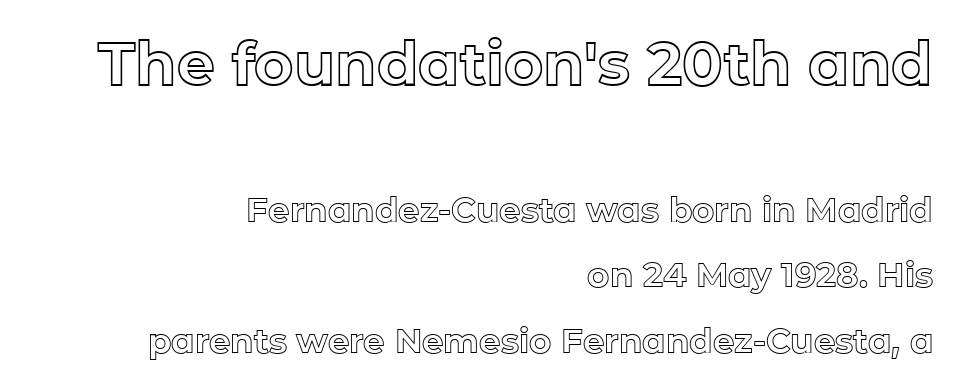
{"italic": "no", "width": "normal", "x_height": "medium", "monospaced": "no", "underline": "no", "align": "right", "line_spacing": "loose", "line_spacing_ratio": 1.92, "letter_spacing": "normal", "letter_spacing_em": 0.0, "larger_block": "first", "size_ratio": 1.76, "glyph_px": 60}
